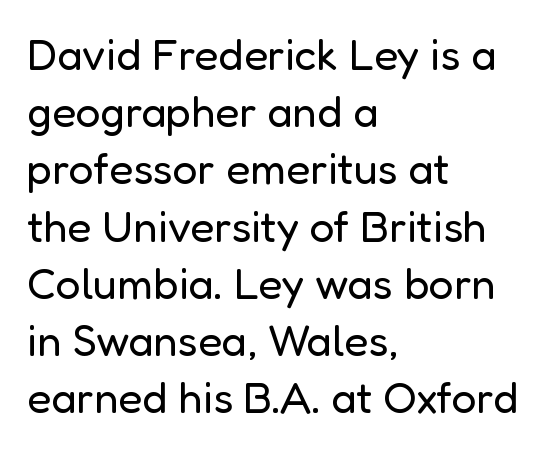
The image shows 44 px regular-weight sans-serif type, upright; set left-aligned, normal line spacing (1.3x), normal letter spacing, not underlined; low stroke contrast and a medium x-height.
